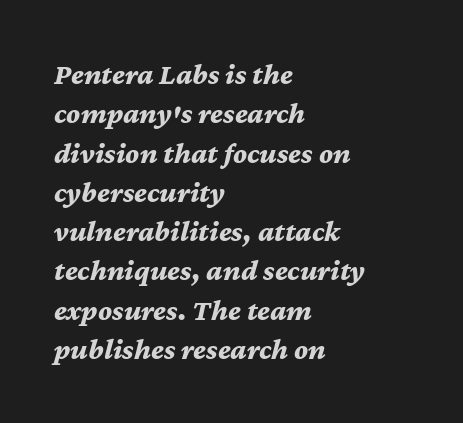
Q: Is the text bold? A: Yes.
Q: Is the text italic (slanted)? A: Yes, it leans right by about 12 degrees.
Q: Is the text underlined? A: No.
Q: How is the paragraph aligned? A: Left-aligned.
Q: Is the spacing between letters normal or unusually wide? A: Normal.
Q: Is the spacing between lines tight, normal or loose? A: Normal.
Q: Width (condensed, normal, or wide)? A: Normal.
Q: Stroke contrast? A: Medium.
Q: x-height? A: Medium.
Q: Monospaced? A: No.
